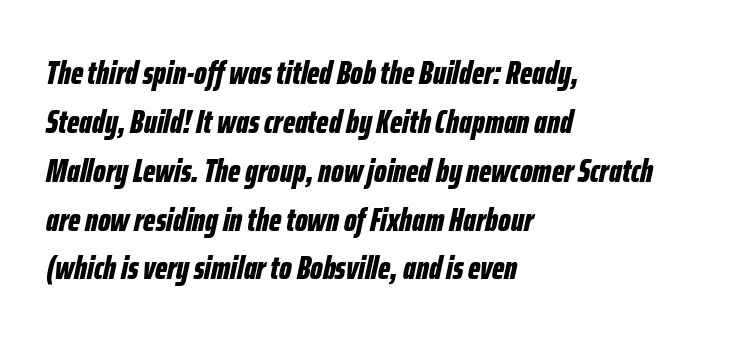
{"italic": "yes", "lean": "right", "slant_degrees": 12, "bold": "yes", "weight": "bold", "width": "condensed", "stroke_contrast": "low", "x_height": "medium", "monospaced": "no", "underline": "no", "align": "left", "line_spacing": "normal", "line_spacing_ratio": 1.48, "letter_spacing": "normal", "letter_spacing_em": 0.0, "glyph_px": 33}
